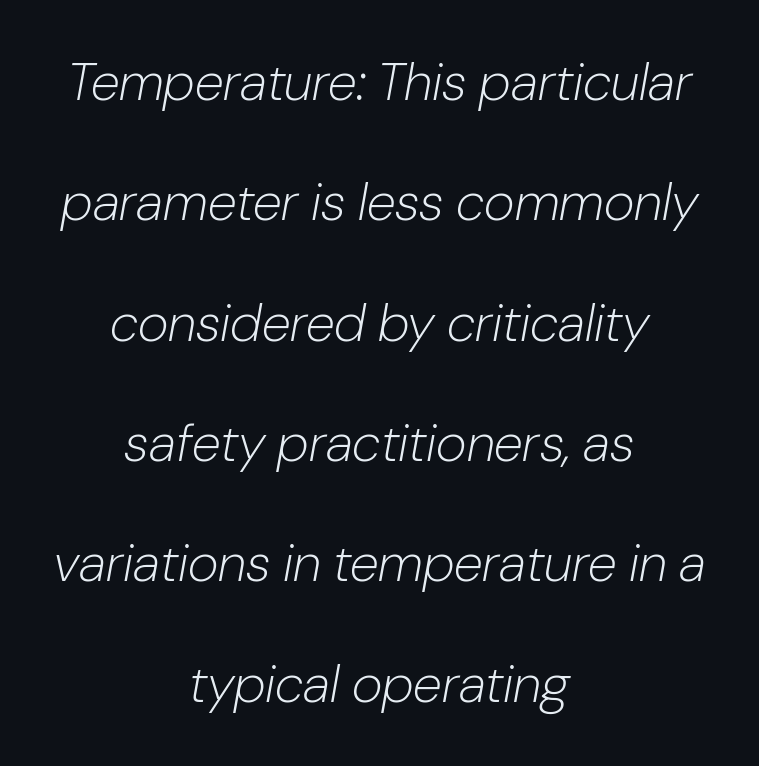
The image shows 53 px light type, italic (leaning right); set centered, loose line spacing (2.27x), normal letter spacing, not underlined; low stroke contrast and a medium x-height.
